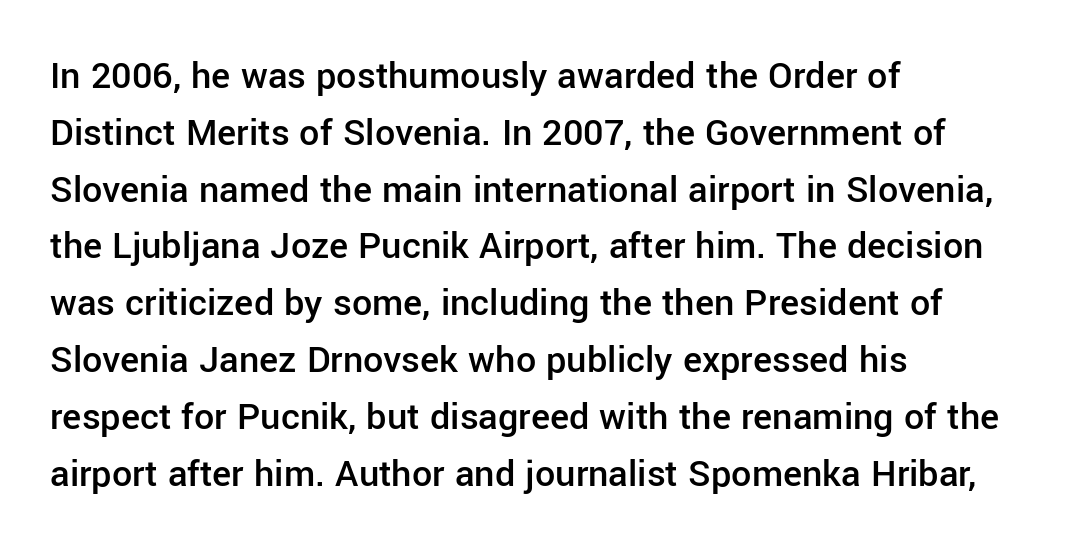
Type style note: lacks serifs. A normal amount of white space separates one row of letters from the next. The rag falls on the right side of this text block. Set as a demibold, roughly 600 on the weight scale. This is the regular roman posture of the typeface. The rendering uses natural spacing where letterforms have individual widths.
